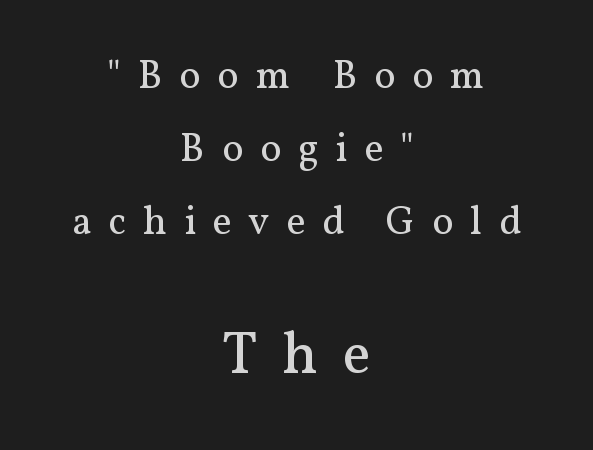
{"serif": "yes", "italic": "no", "bold": "no", "weight": "regular", "width": "normal", "stroke_contrast": "medium", "x_height": "medium", "monospaced": "no", "underline": "no", "align": "center", "line_spacing_ratio": 1.82, "letter_spacing": "wide", "letter_spacing_em": 0.42, "larger_block": "second", "size_ratio": 1.5, "glyph_px": 60}
